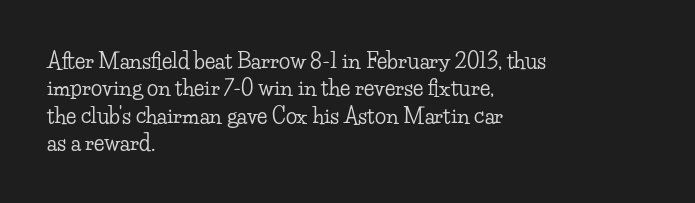
Q: Is the text italic (slanted)? A: No, it is upright.
Q: Is the text underlined? A: No.
Q: How is the paragraph aligned? A: Left-aligned.
Q: Is the spacing between letters normal or unusually wide? A: Normal.
Q: Is the spacing between lines tight, normal or loose? A: Normal.
